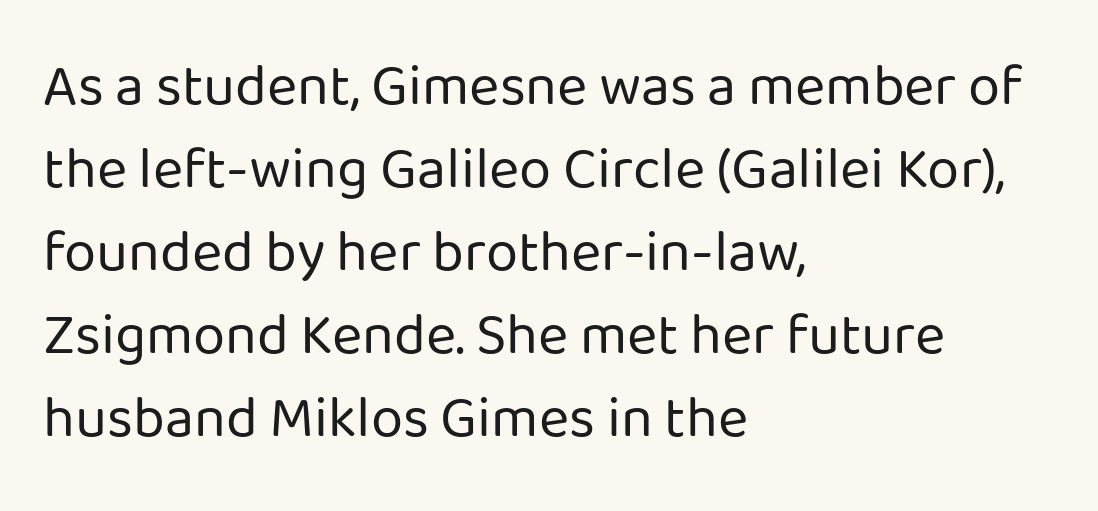
{"serif": "no", "italic": "no", "bold": "no", "weight": "regular", "width": "normal", "stroke_contrast": "low", "x_height": "medium", "monospaced": "no", "underline": "no", "align": "left", "line_spacing": "normal", "line_spacing_ratio": 1.43, "letter_spacing": "normal", "letter_spacing_em": 0.0, "glyph_px": 58}
